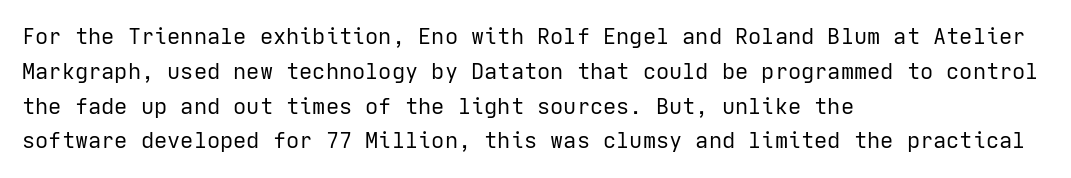
All the whitespace from short lines collects on the right. No extra tracking has been applied to these lines. Characters remain perfectly vertical along every line. The space beneath each line is pristine and unruled. Vertical stems look standard width or narrower in stroke.
